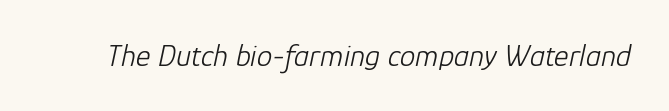
The image shows 31 px light type, italic (leaning right); set normal letter spacing, not underlined; low stroke contrast and a medium x-height.
